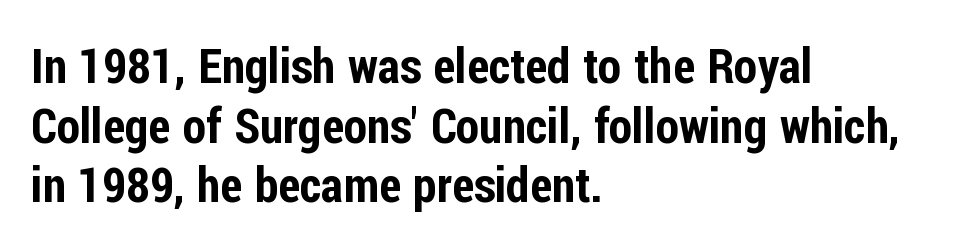
Q: Is the text italic (slanted)? A: No, it is upright.
Q: Is the typeface a serif or a sans-serif typeface? A: Sans-serif.
Q: Is the text underlined? A: No.
Q: How is the paragraph aligned? A: Left-aligned.
Q: Is the spacing between letters normal or unusually wide? A: Normal.
Q: Width (condensed, normal, or wide)? A: Condensed.
Q: Stroke contrast? A: Low.
Q: x-height? A: Medium.
Q: Monospaced? A: No.
